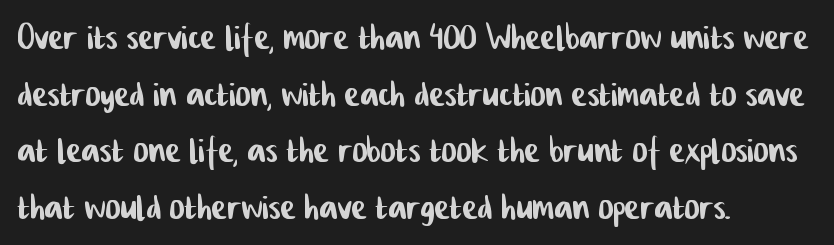
Q: Is the typeface a serif or a sans-serif typeface? A: Sans-serif.
Q: Is the text underlined? A: No.
Q: How is the paragraph aligned? A: Left-aligned.
Q: Is the spacing between letters normal or unusually wide? A: Normal.
Q: Width (condensed, normal, or wide)? A: Condensed.
Q: Stroke contrast? A: Low.
Q: x-height? A: Medium.
Q: Monospaced? A: No.
